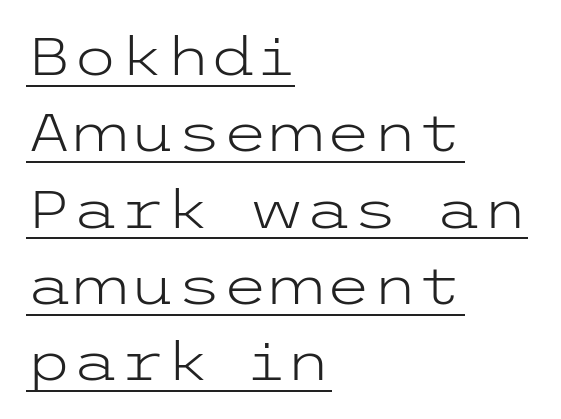
The image shows 53 px light, wide sans-serif type, upright; set left-aligned, normal line spacing (1.44x), normal letter spacing, underlined; low stroke contrast and a medium x-height.
